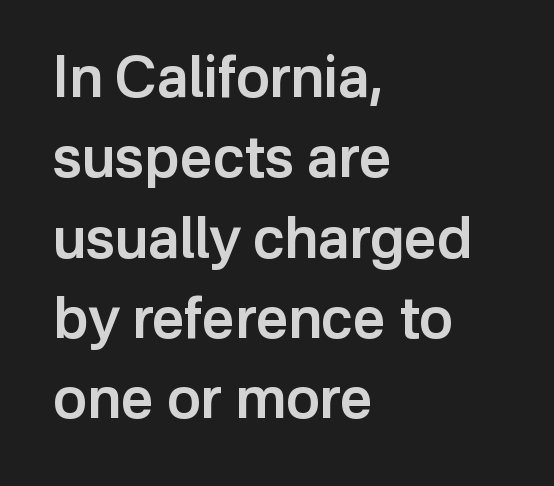
Q: Is the text bold? A: Semi-bold.
Q: Is the text italic (slanted)? A: No, it is upright.
Q: Is the typeface a serif or a sans-serif typeface? A: Sans-serif.
Q: Is the text underlined? A: No.
Q: How is the paragraph aligned? A: Left-aligned.
Q: Is the spacing between letters normal or unusually wide? A: Normal.
Q: Is the spacing between lines tight, normal or loose? A: Normal.
Q: Width (condensed, normal, or wide)? A: Normal.
Q: Stroke contrast? A: Low.
Q: x-height? A: Medium.
Q: Monospaced? A: No.
